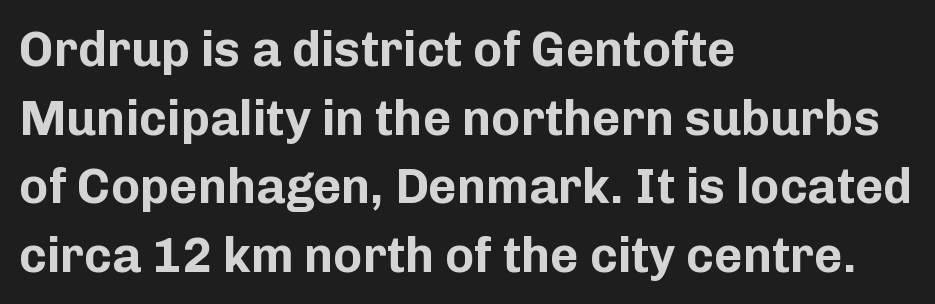
Varying glyph widths throughout — classic text-font behaviour. Compared with a centered layout, this one pins lines to the left instead. Spacing between characters is what you'd get straight out of the box. Stroke terminals: plain, sans-serif.
